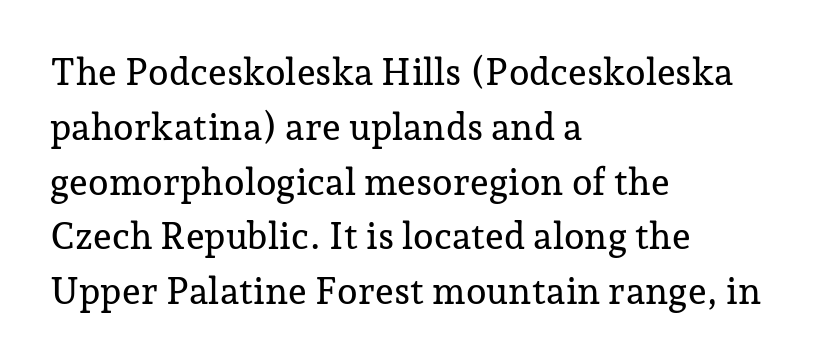
Does the leading feel generous? No, just average. The setting favours the left margin, as ordinary paragraphs usually do. Is there any slant? The stems are plumb. The letters advance in unequal steps, a hallmark of proportional type.
